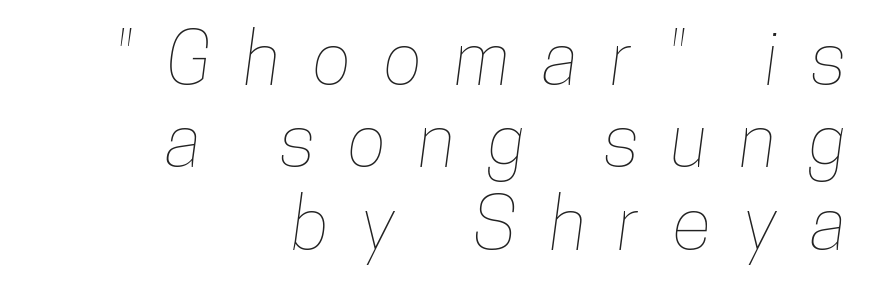
{"width": "condensed", "stroke_contrast": "low", "x_height": "medium", "monospaced": "no", "underline": "no", "align": "right", "line_spacing": "tight", "line_spacing_ratio": 1.13, "letter_spacing": "wide", "letter_spacing_em": 0.45, "glyph_px": 73}
